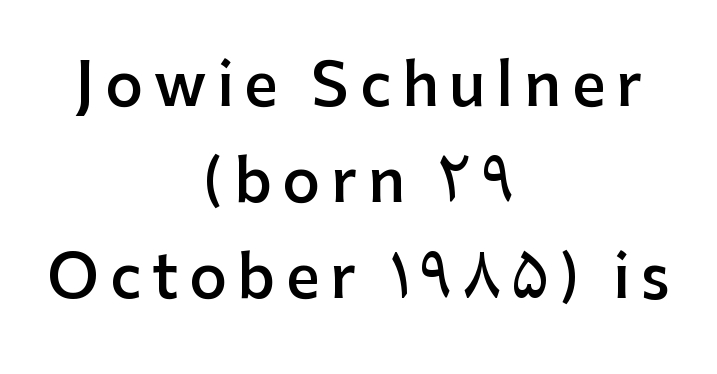
Students, observe: this is what conventionally led text looks like. The text block is weighted toward neither margin, spreading evenly from the middle. This sample has the flowing, uneven cadence of proportional lettering. Font category for this specimen: sans-serif. Is there any slant? The stems are plumb.
